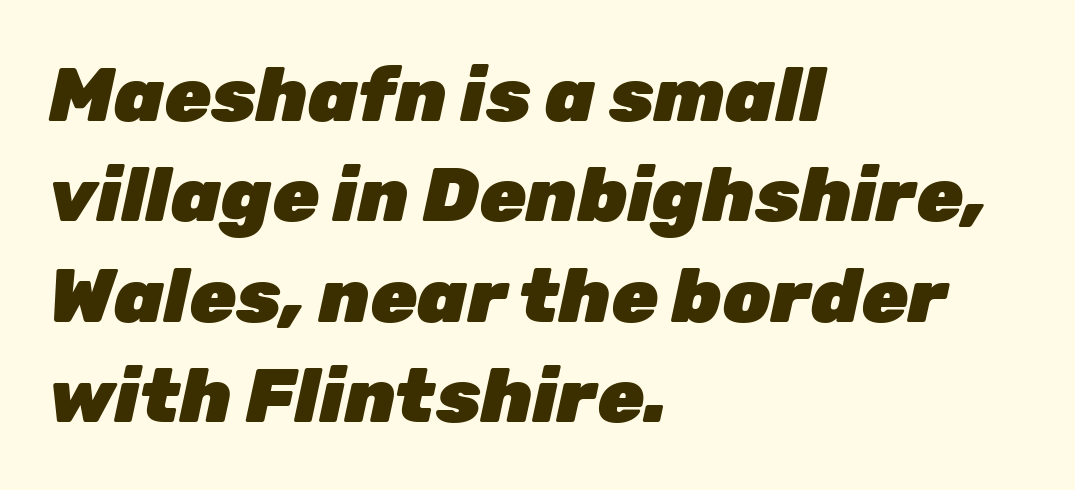
{"italic": "yes", "lean": "right", "slant_degrees": 12, "bold": "yes", "weight": "heavy", "width": "normal", "stroke_contrast": "low", "x_height": "medium", "monospaced": "no", "underline": "no", "align": "left", "line_spacing": "normal", "line_spacing_ratio": 1.32, "letter_spacing": "normal", "letter_spacing_em": 0.0, "glyph_px": 76}
